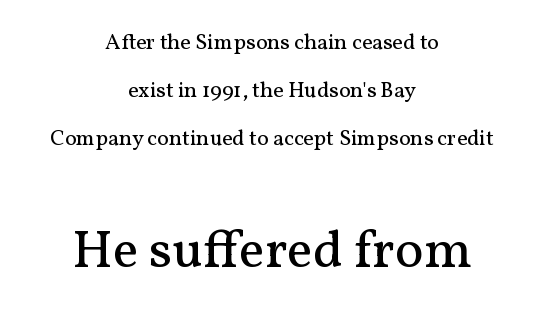
{"serif": "yes", "italic": "no", "bold": "no", "weight": "regular", "width": "normal", "stroke_contrast": "medium", "x_height": "medium", "monospaced": "no", "underline": "no", "align": "center", "line_spacing": "loose", "line_spacing_ratio": 2.18, "letter_spacing": "normal", "letter_spacing_em": 0.0, "larger_block": "second", "size_ratio": 2.45, "glyph_px": 54}
